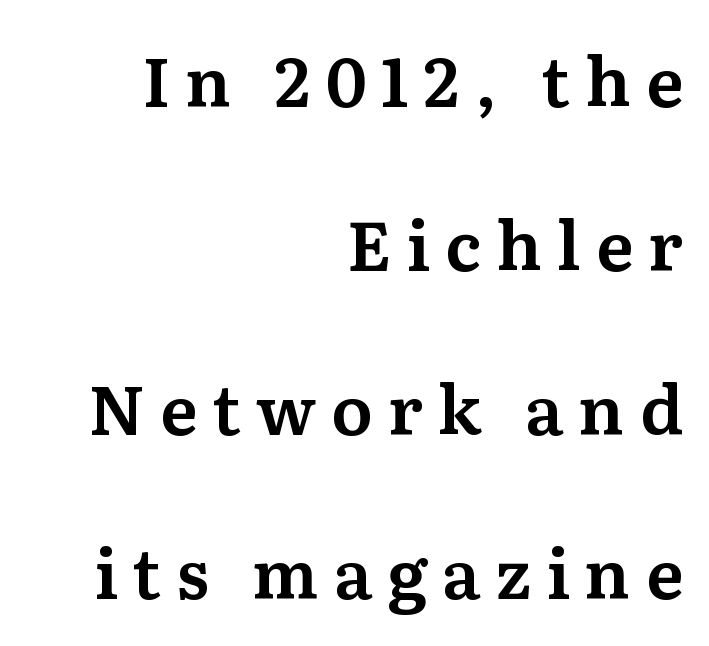
{"serif": "yes", "italic": "no", "width": "normal", "stroke_contrast": "medium", "x_height": "medium", "monospaced": "no", "underline": "no", "align": "right", "line_spacing": "loose", "line_spacing_ratio": 2.41, "letter_spacing": "wide", "letter_spacing_em": 0.22, "glyph_px": 68}
